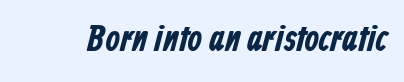
The image shows 37 px bold, condensed sans-serif type; set normal letter spacing, not underlined; low stroke contrast and a medium x-height.
